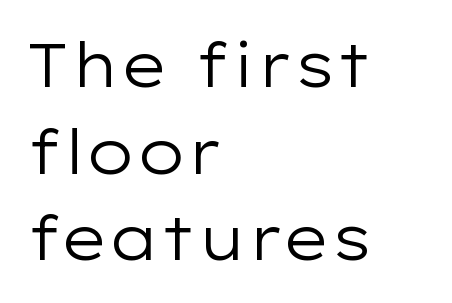
Short and long lines alike share a common starting point at left. The font's upright variant was chosen for this text. Successive baselines arrive at the customary interval. Just letters on the line, the space beneath them empty. Serifs: no, the terminals of the letterforms are clean. Stem width sits at or under what a default text font uses.
